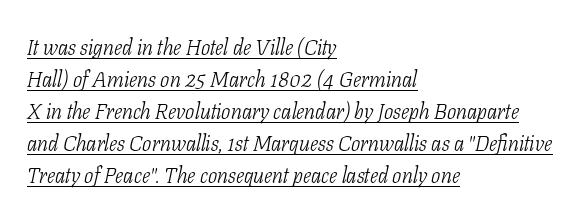
Leading: standard. Is the stroke heavy? The answer is a plain regular-or-lighter. Does extra space separate the letters? No, they use regular spacing. Each line of the rendering has a horizontal stroke beneath the glyphs. The letters are slanted; this is an italic face. Alignment: flush left.
